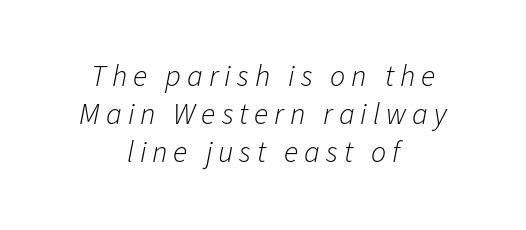
Q: Is the text bold? A: No.
Q: Is the text italic (slanted)? A: Yes, it leans right by about 11 degrees.
Q: Is the text underlined? A: No.
Q: How is the paragraph aligned? A: Centered.
Q: Is the spacing between letters normal or unusually wide? A: Unusually wide.
Q: Is the spacing between lines tight, normal or loose? A: Normal.
Q: Width (condensed, normal, or wide)? A: Normal.
Q: Stroke contrast? A: Low.
Q: x-height? A: Medium.
Q: Monospaced? A: No.
